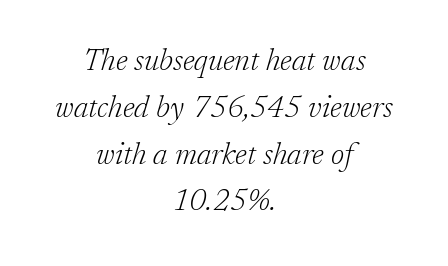
Old-style or modern, the face here clearly has serifs. Alignment: centered. A light-to-regular cut is what we see here. Varying glyph widths throughout — classic text-font behaviour. Rows of type keep a routine distance in the vertical direction. Characters follow at the spacing the type designer built in.
